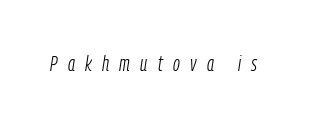
Q: Is the text bold? A: No.
Q: Is the text italic (slanted)? A: Yes, it leans right by about 9 degrees.
Q: Is the text underlined? A: No.
Q: Is the spacing between letters normal or unusually wide? A: Unusually wide.
